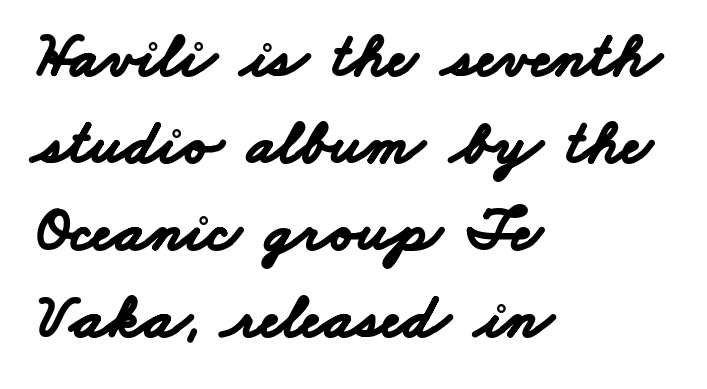
Do the characters align in a grid? No, the font is proportional. Each line starts at the same left margin while the right side varies. The type family on display is of the sans-serif kind. The baseline area is clear. Students, observe: this is what conventionally led text looks like.
